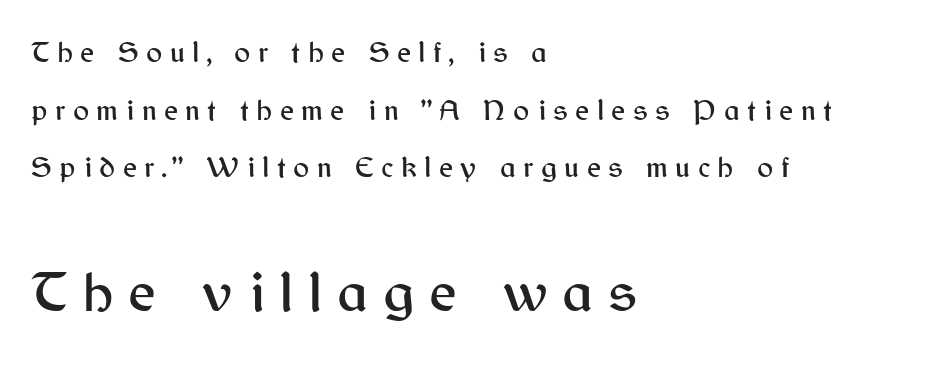
{"serif": "no", "italic": "no", "width": "normal", "stroke_contrast": "medium", "x_height": "medium", "monospaced": "no", "underline": "no", "align": "left", "line_spacing": "loose", "line_spacing_ratio": 1.92, "letter_spacing": "wide", "letter_spacing_em": 0.25, "larger_block": "second", "size_ratio": 1.97, "glyph_px": 59}
